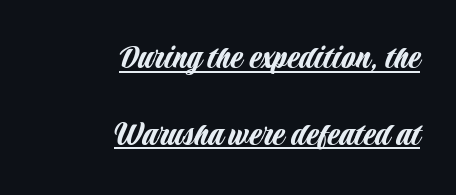
The leading is generous, giving the passage an open texture. Words appear dense and cohesive because spacing is normal. Does the copy run flush right? Yes — the right margin is perfectly even. The glyphs in this specimen are sans serif. You could not count columns in this text — the font is proportionally spaced.
